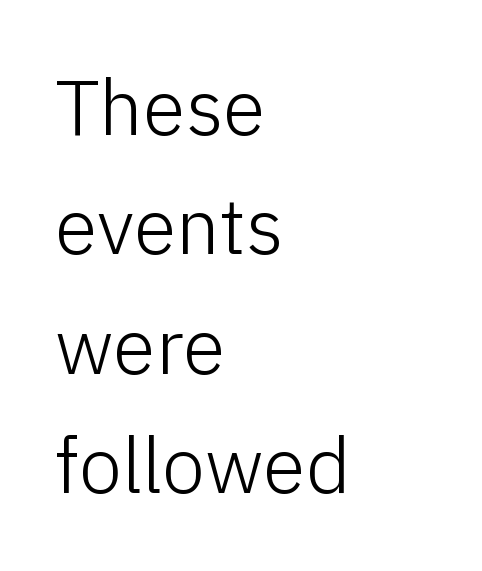
Leading matches the norm, producing a regular column. These lines are composed in type without serifs. A typesetter would call this proportional, since set widths differ per character. No italicization has been applied; the sample stays upright. Descenders hang freely into open space.
